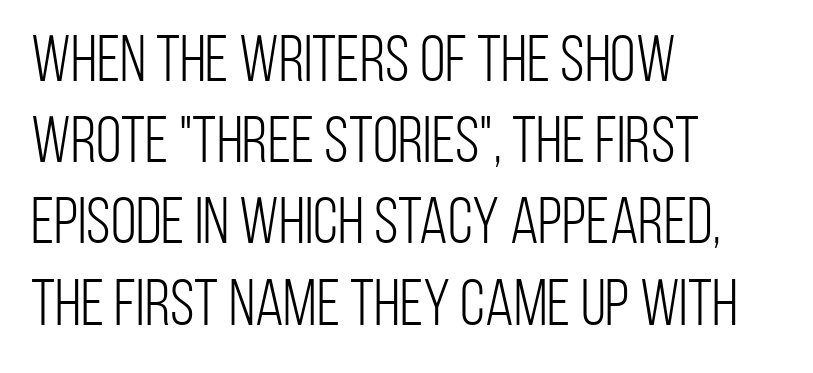
The image shows 66 px light, condensed sans-serif type, upright; set left-aligned, line spacing 1.23x, normal letter spacing, not underlined; low stroke contrast and a large x-height.
